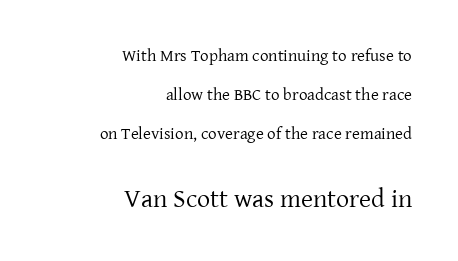
The image shows 26 px text type, upright; set right-aligned, loose line spacing (2.29x), normal letter spacing, not underlined; the second (bottom) block is 1.53x larger.
